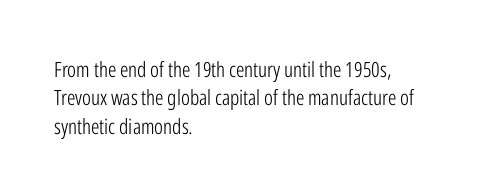
{"italic": "no", "bold": "no", "underline": "no", "align": "left", "line_spacing": "normal", "line_spacing_ratio": 1.35, "letter_spacing": "normal", "letter_spacing_em": 0.0, "glyph_px": 21}
